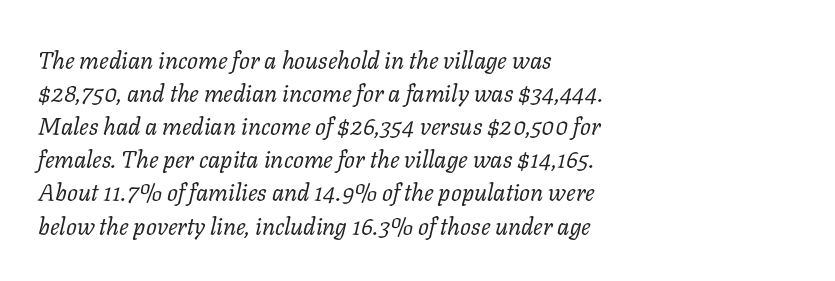
{"italic": "yes", "lean": "right", "slant_degrees": 11, "bold": "no", "underline": "no", "align": "left", "line_spacing": "normal", "line_spacing_ratio": 1.38, "letter_spacing": "normal", "letter_spacing_em": 0.0, "glyph_px": 24}
